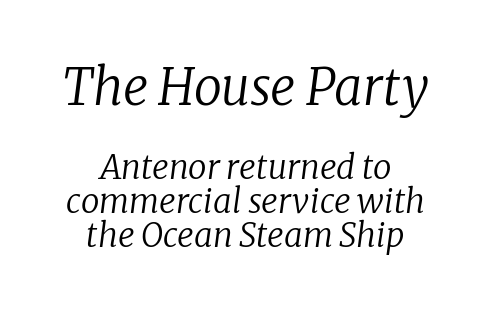
The image shows 50 px regular-weight serif type, italic (leaning right); set centered, tight line spacing (1.03x), normal letter spacing, not underlined; the first (top) block is 1.52x larger; low stroke contrast and a medium x-height.
